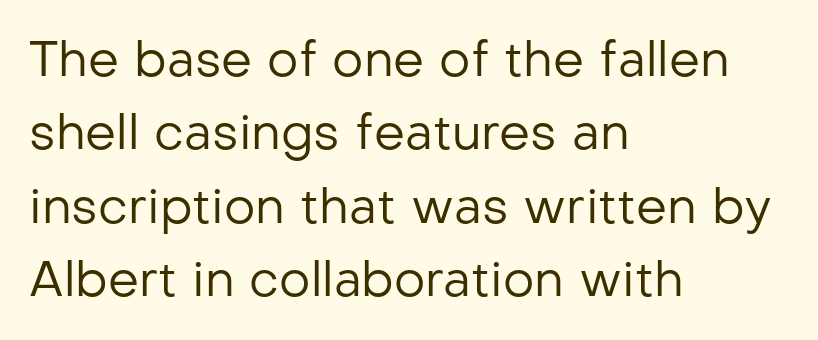
{"serif": "no", "italic": "no", "bold": "no", "weight": "regular", "width": "normal", "stroke_contrast": "low", "x_height": "medium", "monospaced": "no", "underline": "no", "align": "left", "line_spacing": "normal", "line_spacing_ratio": 1.5, "letter_spacing": "normal", "letter_spacing_em": 0.0, "glyph_px": 49}
